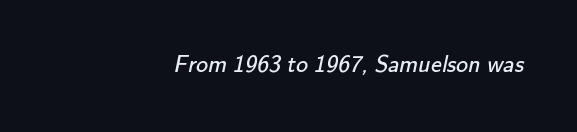
{"bold": "no", "underline": "no", "align": "right", "letter_spacing": "normal", "letter_spacing_em": 0.0, "glyph_px": 24}
